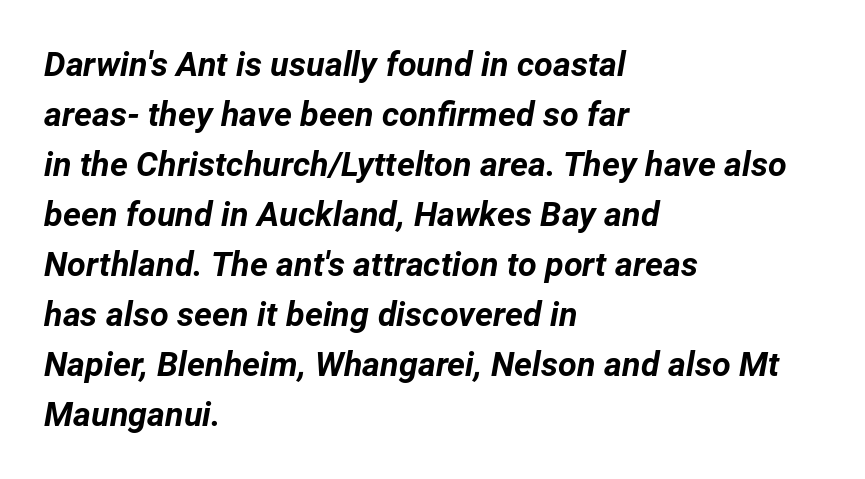
Q: Is the text bold? A: Yes.
Q: Is the text italic (slanted)? A: Yes, it leans right by about 12 degrees.
Q: Is the text underlined? A: No.
Q: How is the paragraph aligned? A: Left-aligned.
Q: Is the spacing between letters normal or unusually wide? A: Normal.
Q: Is the spacing between lines tight, normal or loose? A: Normal.
Q: Width (condensed, normal, or wide)? A: Normal.
Q: Stroke contrast? A: Low.
Q: x-height? A: Medium.
Q: Monospaced? A: No.
